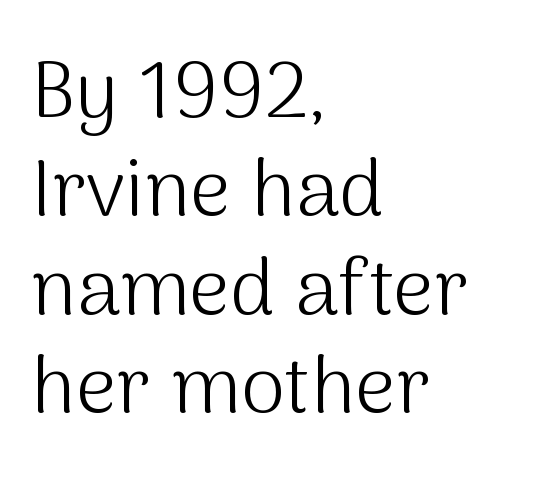
{"serif": "no", "italic": "no", "bold": "no", "weight": "light", "width": "normal", "stroke_contrast": "medium", "x_height": "medium", "monospaced": "no", "underline": "no", "align": "left", "line_spacing_ratio": 1.23, "letter_spacing": "normal", "letter_spacing_em": 0.0, "glyph_px": 80}
